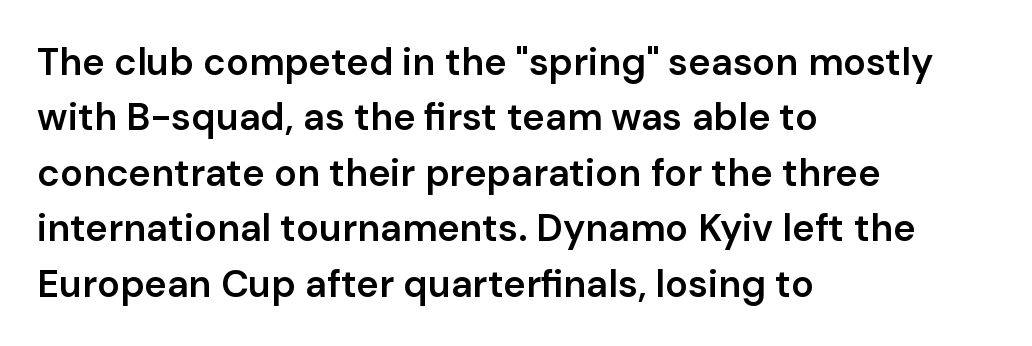
The image shows 38 px semibold sans-serif type, upright; set left-aligned, normal line spacing (1.46x), normal letter spacing, not underlined; low stroke contrast and a medium x-height.
